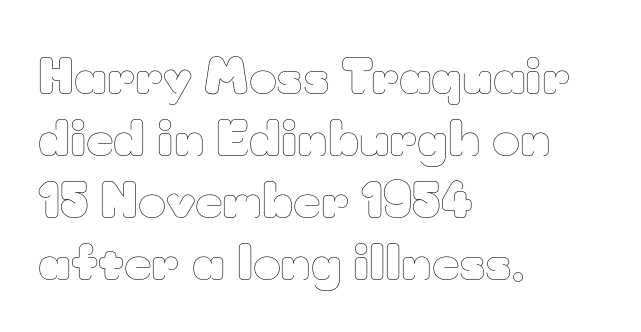
The image shows 48 px thin type, upright; set left-aligned, normal line spacing (1.29x), normal letter spacing, not underlined; low stroke contrast and a small x-height.
